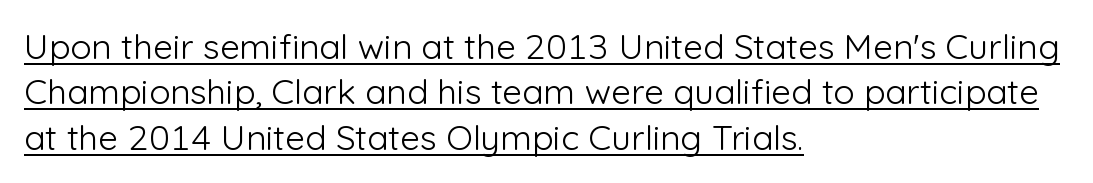
A typesetter would call this proportional, since set widths differ per character. This sample uses plain, unmodified letter spacing. The setting favours the left margin, as ordinary paragraphs usually do. The lettering is marked with a stroke running underneath it. When letters stand straight like this, we call the style roman or upright.
